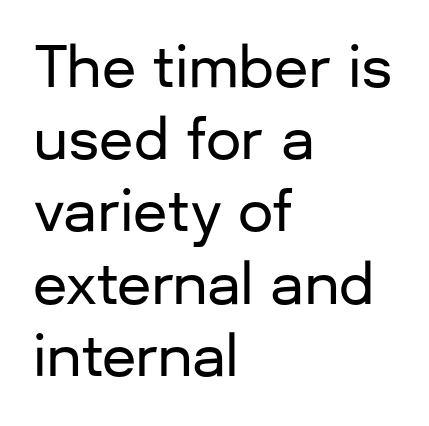
{"serif": "no", "italic": "no", "width": "normal", "stroke_contrast": "low", "x_height": "medium", "monospaced": "no", "underline": "no", "align": "left", "line_spacing": "normal", "line_spacing_ratio": 1.29, "letter_spacing": "normal", "letter_spacing_em": 0.0, "glyph_px": 56}
